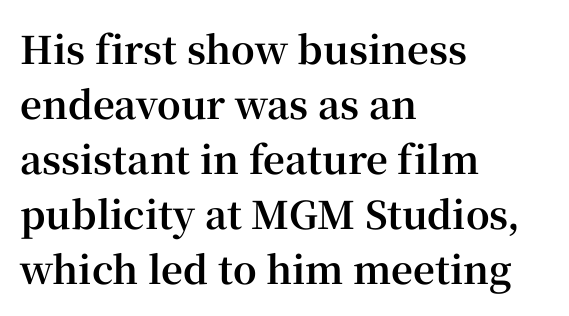
Q: Is the text bold? A: Yes.
Q: Is the text italic (slanted)? A: No, it is upright.
Q: Is the typeface a serif or a sans-serif typeface? A: Serif.
Q: Is the text underlined? A: No.
Q: How is the paragraph aligned? A: Left-aligned.
Q: Is the spacing between letters normal or unusually wide? A: Normal.
Q: Is the spacing between lines tight, normal or loose? A: Normal.
Q: Width (condensed, normal, or wide)? A: Normal.
Q: Stroke contrast? A: High.
Q: x-height? A: Medium.
Q: Monospaced? A: No.
